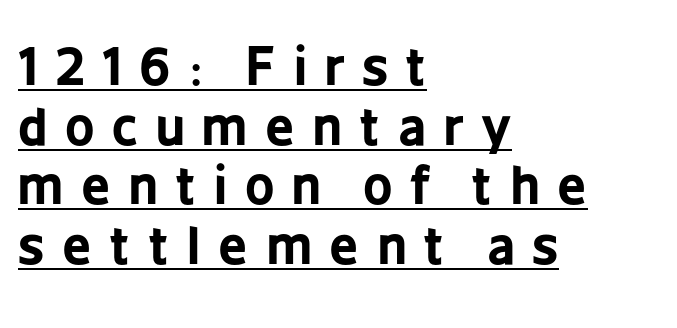
Notice how a bar underscores the lettering throughout. The characters look thick and weighty, a clear bold. In terms of letterspacing, this is a distinctly airy, spread setting. Caption: multi-line text, flush left, ragged right. The specimen reads as upright at a glance. You could not count columns in this text — the font is proportionally spaced.
